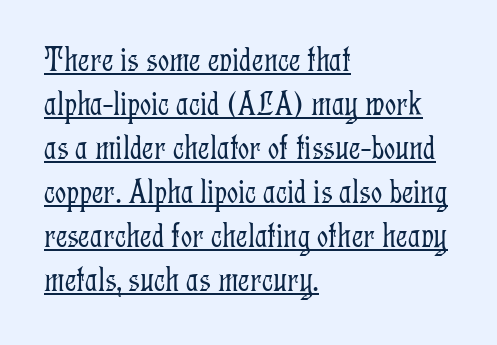
The image shows 35 px light, condensed serif type, upright; set left-aligned, normal line spacing (1.26x), normal letter spacing, underlined; low stroke contrast and a medium x-height.
